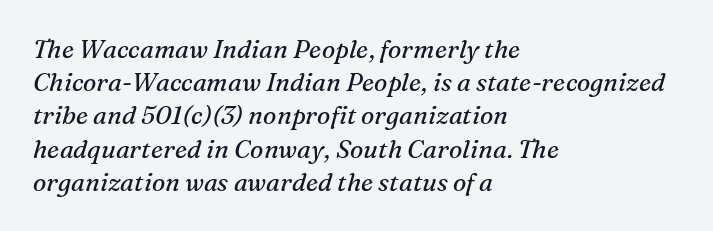
{"italic": "yes", "lean": "right", "slant_degrees": 16, "bold": "no", "underline": "no", "align": "left", "line_spacing": "normal", "line_spacing_ratio": 1.33, "letter_spacing": "normal", "letter_spacing_em": 0.0, "glyph_px": 25}
